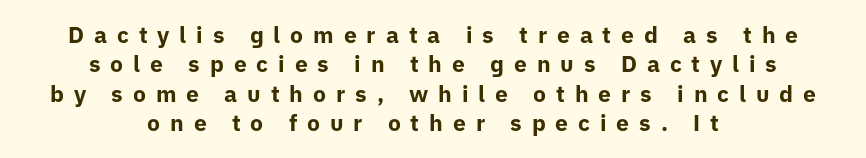
The image shows 23 px bold type, upright; set centered, normal line spacing (1.28x), unusually wide letter spacing (+0.43 em), not underlined.
